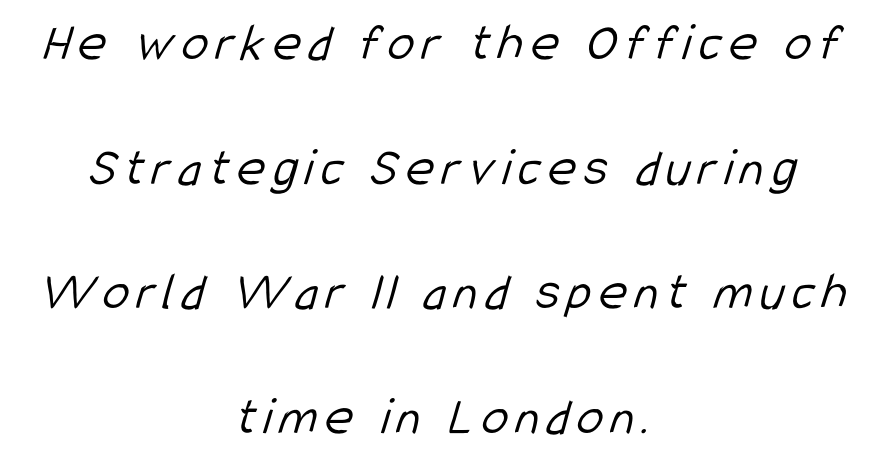
Q: Is the text bold? A: No.
Q: Is the typeface a serif or a sans-serif typeface? A: Sans-serif.
Q: Is the text underlined? A: No.
Q: How is the paragraph aligned? A: Centered.
Q: Is the spacing between lines tight, normal or loose? A: Loose.
Q: Width (condensed, normal, or wide)? A: Condensed.
Q: Stroke contrast? A: Low.
Q: x-height? A: Medium.
Q: Monospaced? A: No.
